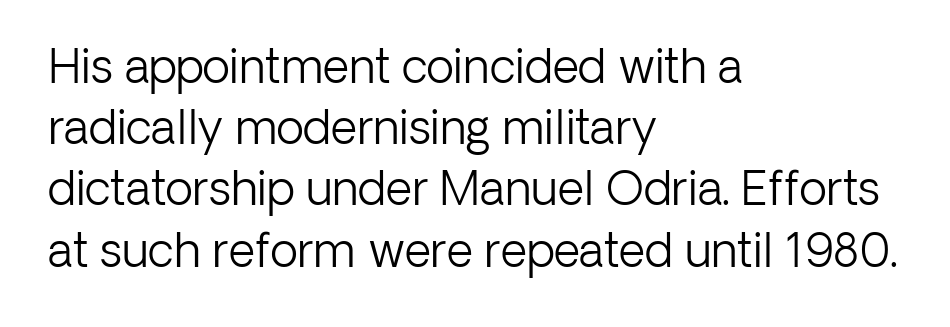
{"serif": "no", "italic": "no", "bold": "no", "weight": "light", "width": "normal", "stroke_contrast": "low", "x_height": "medium", "monospaced": "no", "underline": "no", "align": "left", "line_spacing": "normal", "line_spacing_ratio": 1.33, "letter_spacing": "normal", "letter_spacing_em": 0.0, "glyph_px": 46}
